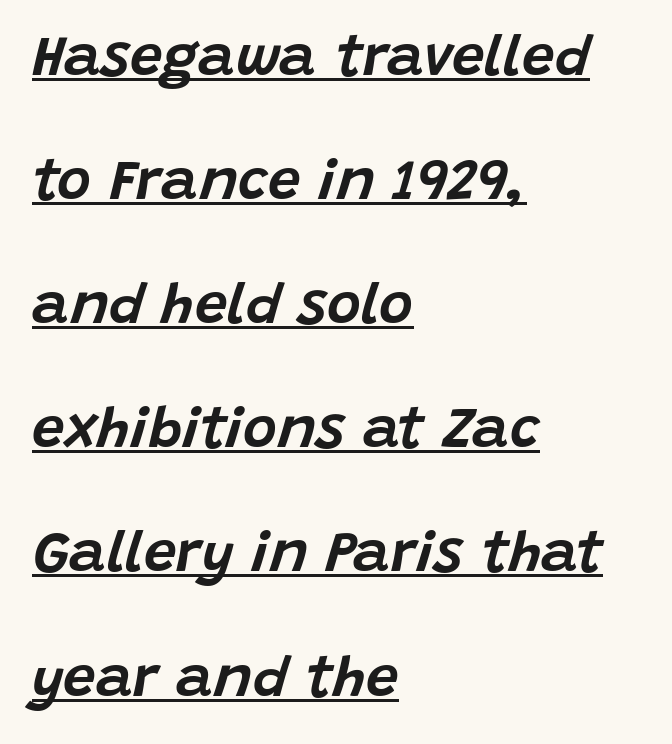
Check the space under the baseline: a stroke is drawn there. Compared with a centered layout, this one pins lines to the left instead. What's the leading like? Stretched, with rows far apart. The whole block is typeset with a tilt.
